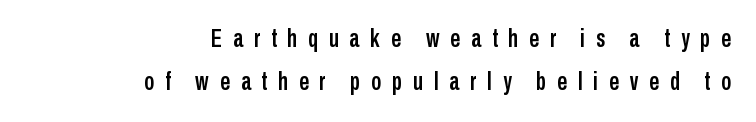
The image shows 25 px text type, upright; set right-aligned, line spacing 1.74x, unusually wide letter spacing (+0.43 em), not underlined.
